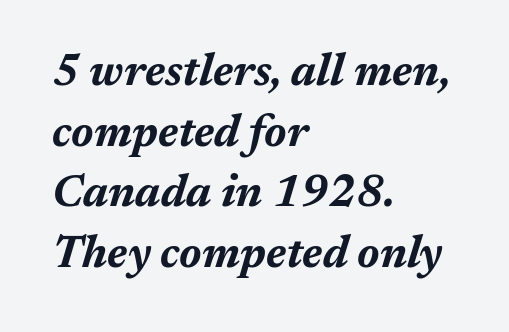
{"italic": "yes", "lean": "right", "slant_degrees": 17, "bold": "yes", "weight": "bold", "width": "normal", "stroke_contrast": "medium", "x_height": "medium", "monospaced": "no", "underline": "no", "align": "left", "line_spacing": "normal", "line_spacing_ratio": 1.38, "letter_spacing": "normal", "letter_spacing_em": 0.0, "glyph_px": 44}
